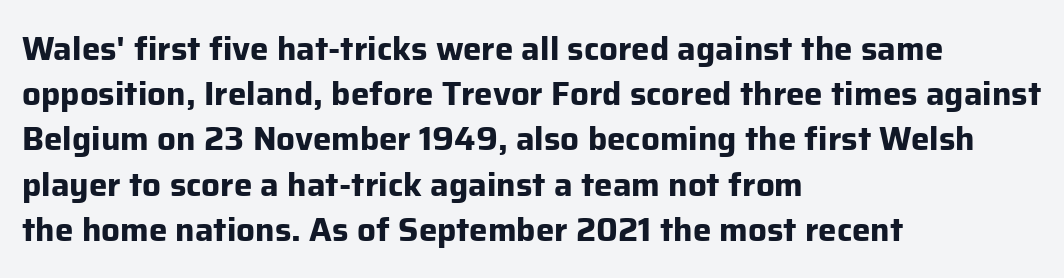
The image shows 33 px bold sans-serif type, upright; set left-aligned, normal line spacing (1.37x), normal letter spacing, not underlined; low stroke contrast and a medium x-height.
